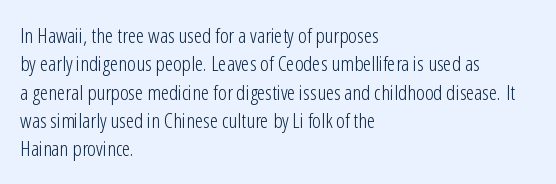
{"italic": "no", "bold": "no", "underline": "no", "align": "left", "line_spacing": "normal", "line_spacing_ratio": 1.35, "letter_spacing": "normal", "letter_spacing_em": 0.0, "glyph_px": 21}
